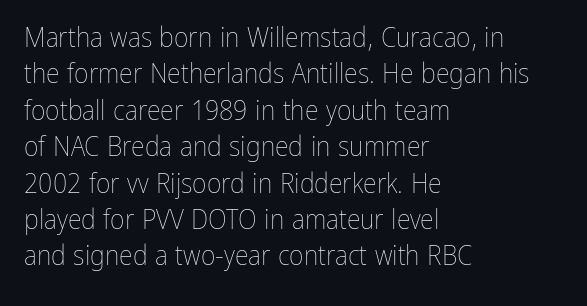
Lines of text with bare space underneath. The weight tops out at a normal text grade. The ragged edge is on the right, which tells us the setting is flush left. Spacing verdict: proportional, widths tailored to each character. The line-height multiplier appears to be the usual default. Every stem runs plumb, perpendicular to the baseline.
